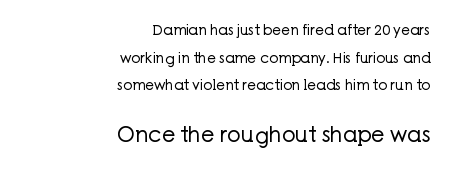
Loosely led — the rows are spread out. Beneath every word, the page is bare. Type size steps up from the first block to the second. No heavy texture on the line: the type isn't bold.
